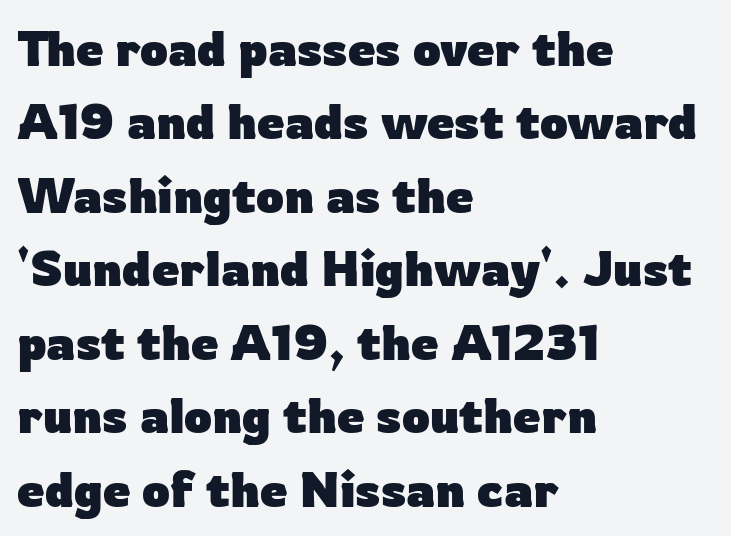
{"serif": "no", "italic": "no", "bold": "yes", "weight": "heavy", "width": "normal", "stroke_contrast": "low", "x_height": "medium", "monospaced": "no", "underline": "no", "align": "left", "line_spacing": "normal", "line_spacing_ratio": 1.5, "letter_spacing": "normal", "letter_spacing_em": 0.0, "glyph_px": 49}
